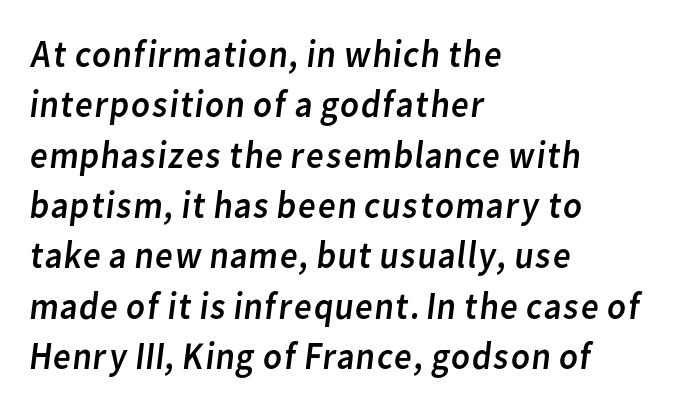
Letters rest on an invisible, unmarked baseline. Summary of vertical rhythm: regular, with standard interline spacing. The typesetting does not lean heavy: it is not bold. Each word holds together tightly as a unit, with standard inter-letter gaps. Caption: multi-line text, flush left, ragged right. Note the varied advance widths — an 'i' is clearly narrower than an 'm'.
